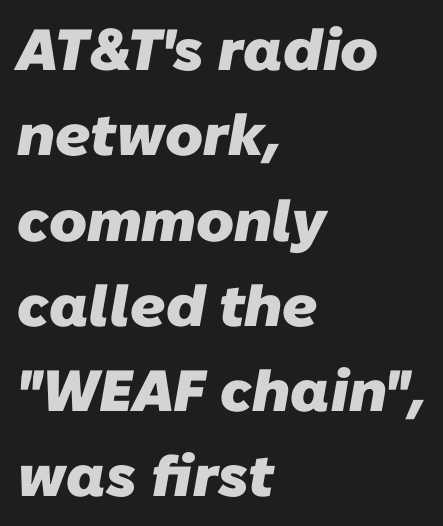
The image shows 58 px heavy sans-serif type; set left-aligned, normal line spacing (1.47x), normal letter spacing, not underlined; low stroke contrast and a medium x-height.
